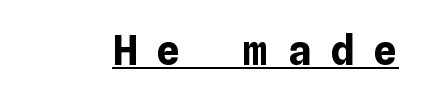
{"italic": "no", "bold": "yes", "weight": "bold", "width": "normal", "stroke_contrast": "low", "x_height": "medium", "underline": "yes", "letter_spacing": "wide", "letter_spacing_em": 0.46, "glyph_px": 41}
